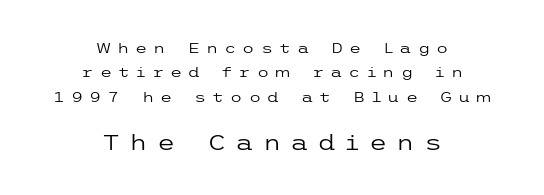
Q: Is the text bold? A: No.
Q: Is the text italic (slanted)? A: No, it is upright.
Q: Is the text underlined? A: No.
Q: How is the paragraph aligned? A: Centered.
Q: Is the spacing between letters normal or unusually wide? A: Unusually wide.
Q: Which block of text is set in a larger size, the first (top) or the second (bottom)? A: The second (bottom) one.
